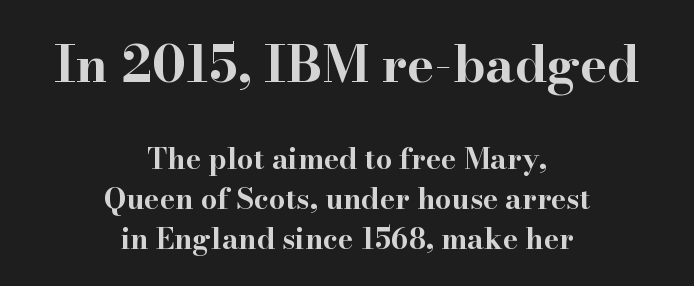
Q: Is the text bold? A: Yes.
Q: Is the text italic (slanted)? A: No, it is upright.
Q: Is the typeface a serif or a sans-serif typeface? A: Serif.
Q: Is the text underlined? A: No.
Q: How is the paragraph aligned? A: Centered.
Q: Is the spacing between letters normal or unusually wide? A: Normal.
Q: Is the spacing between lines tight, normal or loose? A: Normal.
Q: Which block of text is set in a larger size, the first (top) or the second (bottom)? A: The first (top) one.
Q: Width (condensed, normal, or wide)? A: Wide.
Q: Stroke contrast? A: High.
Q: x-height? A: Small.
Q: Monospaced? A: No.
